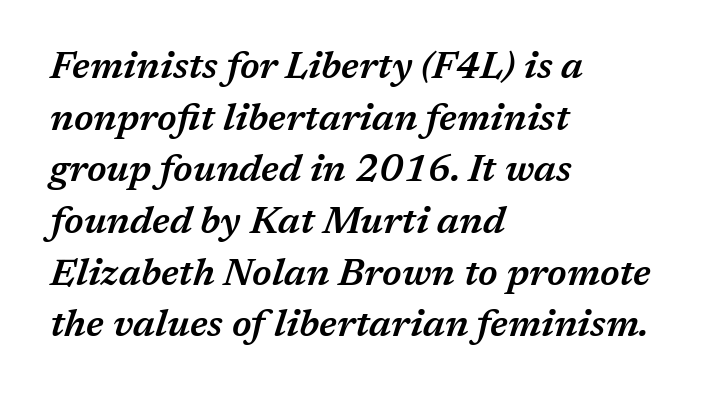
The image shows 38 px semibold type, italic (leaning right); set left-aligned, normal line spacing (1.36x), normal letter spacing, not underlined; medium stroke contrast and a medium x-height.
